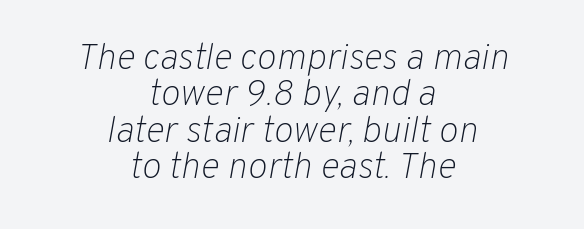
Underline: absent. The letters advance in unequal steps, a hallmark of proportional type. The whole block is typeset with a tilt. Stems here are at most as thick as an everyday book face. Where is the straight margin? There isn't one; the lines are centered. In terms of letterspacing, this is plain default setting.
